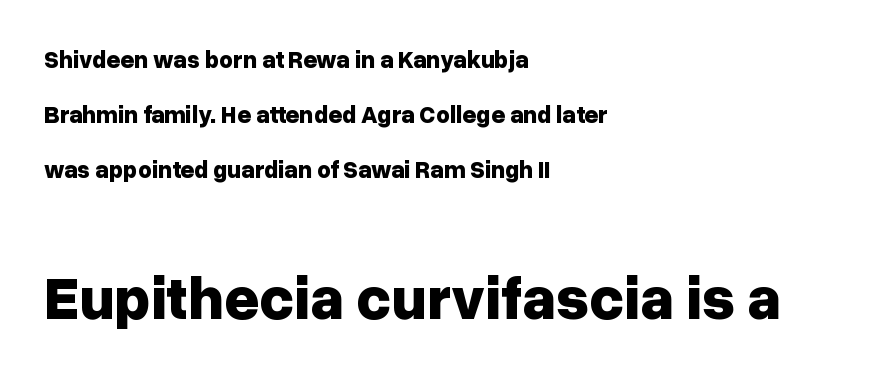
The image shows 61 px bold sans-serif type, upright; set left-aligned, loose line spacing (2.3x), normal letter spacing, not underlined; the second (bottom) block is 2.54x larger; low stroke contrast and a medium x-height.
